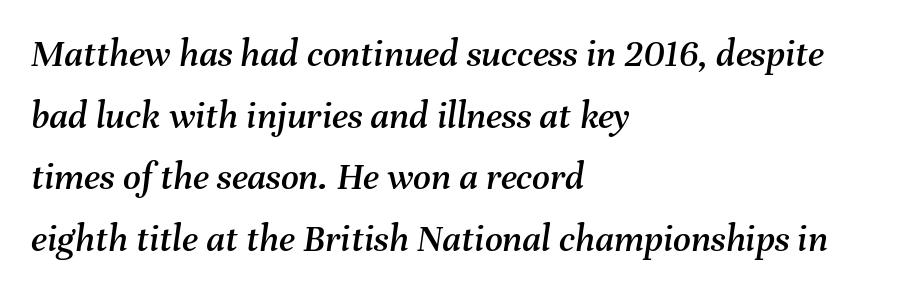
Q: Is the text italic (slanted)? A: Yes, it leans right by about 8 degrees.
Q: Is the text underlined? A: No.
Q: How is the paragraph aligned? A: Left-aligned.
Q: Is the spacing between letters normal or unusually wide? A: Normal.
Q: Is the spacing between lines tight, normal or loose? A: Normal.
Q: Width (condensed, normal, or wide)? A: Normal.
Q: Stroke contrast? A: Medium.
Q: x-height? A: Medium.
Q: Monospaced? A: No.
